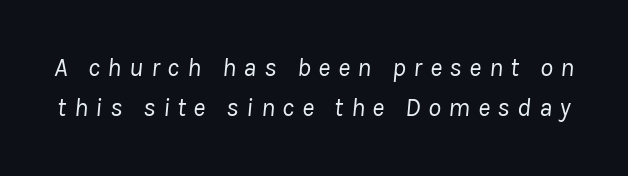
Q: Is the text bold? A: No.
Q: Is the text italic (slanted)? A: Yes, it leans right by about 8 degrees.
Q: Is the text underlined? A: No.
Q: Is the spacing between letters normal or unusually wide? A: Unusually wide.
Q: Is the spacing between lines tight, normal or loose? A: Normal.
